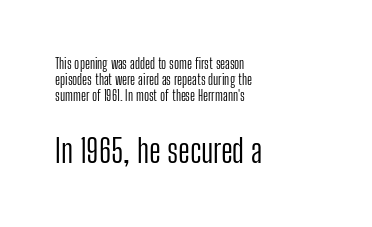
Block two is the big one; block one sits smaller above it. A clean baseline with only descenders dipping below it. The text block is weighted toward the left margin, trailing off unevenly rightward. Do the letters lean? They stand straight. Serifs: no, the terminals of the letterforms are clean.
